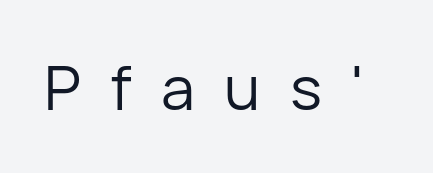
The image shows 61 px regular-weight sans-serif type, upright; set unusually wide letter spacing (+0.48 em), not underlined; low stroke contrast and a medium x-height.
